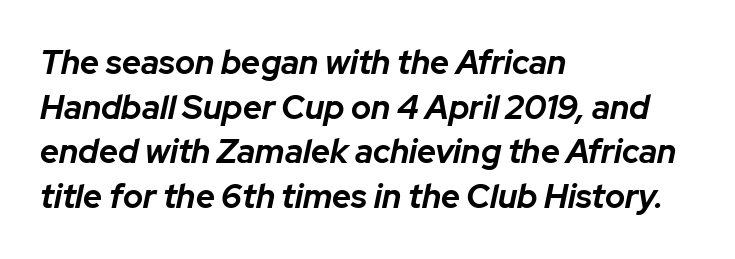
{"italic": "yes", "lean": "right", "slant_degrees": 12, "bold": "yes", "weight": "bold", "width": "normal", "stroke_contrast": "low", "x_height": "medium", "monospaced": "no", "underline": "no", "align": "left", "line_spacing": "normal", "line_spacing_ratio": 1.35, "letter_spacing": "normal", "letter_spacing_em": 0.0, "glyph_px": 33}
